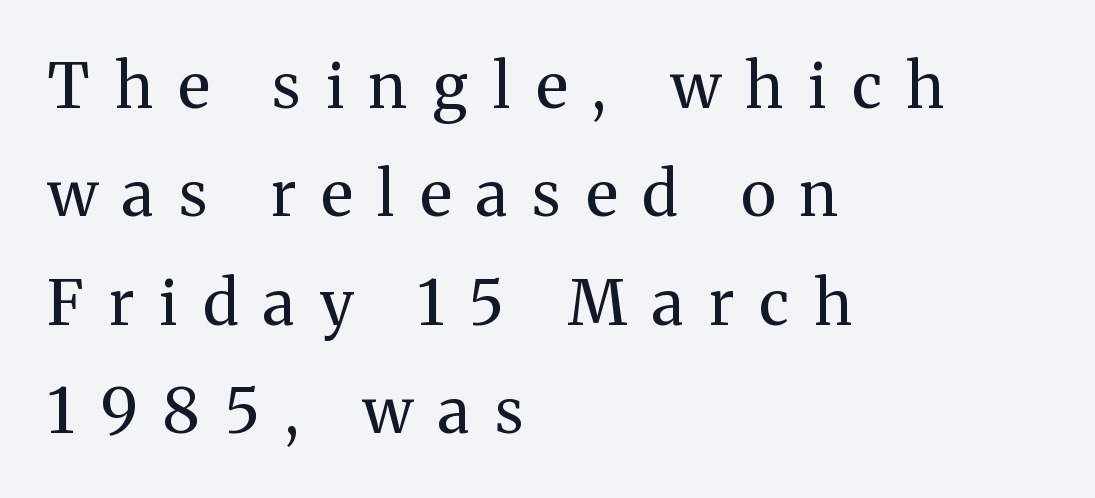
Reading down the block, your eye returns to a fixed left position each line. No italicization has been applied; the sample stays upright. The letters advance in unequal steps, a hallmark of proportional type. Stroke mass is kept to a normal reading level or below. Plain, unruled lines of type.
